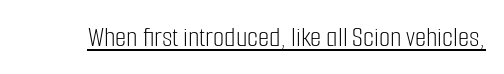
{"serif": "no", "italic": "no", "bold": "no", "weight": "light", "width": "condensed", "stroke_contrast": "low", "x_height": "medium", "monospaced": "no", "underline": "yes", "letter_spacing": "normal", "letter_spacing_em": 0.0, "glyph_px": 29}
